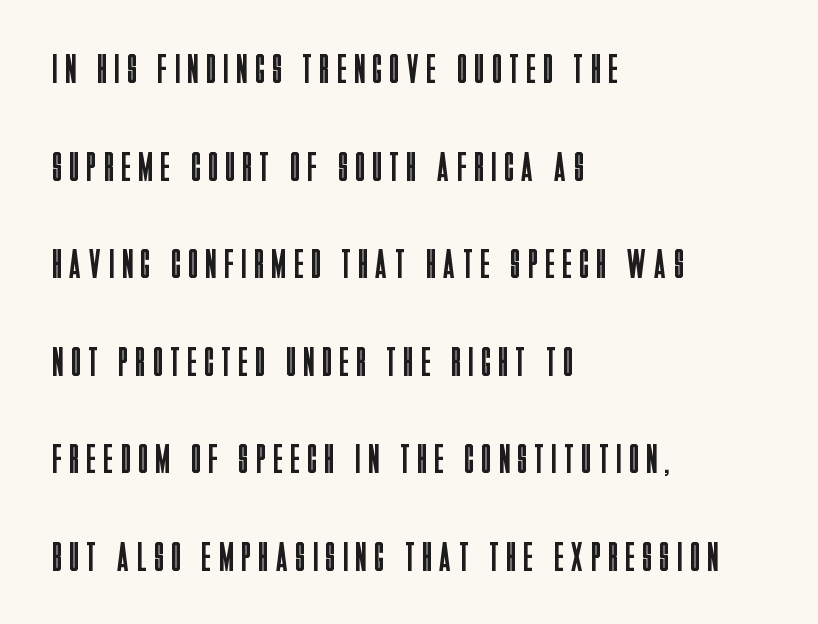
Q: Is the text bold? A: No.
Q: Is the text italic (slanted)? A: No, it is upright.
Q: Is the typeface a serif or a sans-serif typeface? A: Sans-serif.
Q: Is the text underlined? A: No.
Q: How is the paragraph aligned? A: Left-aligned.
Q: Is the spacing between letters normal or unusually wide? A: Unusually wide.
Q: Is the spacing between lines tight, normal or loose? A: Loose.
Q: Width (condensed, normal, or wide)? A: Condensed.
Q: Stroke contrast? A: Low.
Q: x-height? A: Large.
Q: Monospaced? A: No.
